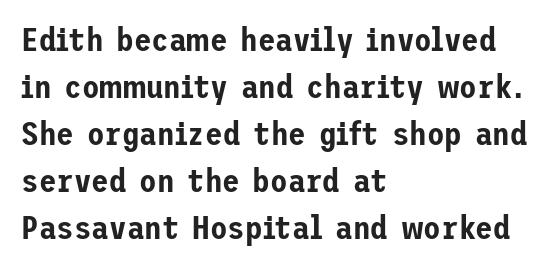
The image shows 32 px sans-serif type, upright; set left-aligned, normal line spacing (1.47x), normal letter spacing, not underlined; low stroke contrast and a medium x-height.
